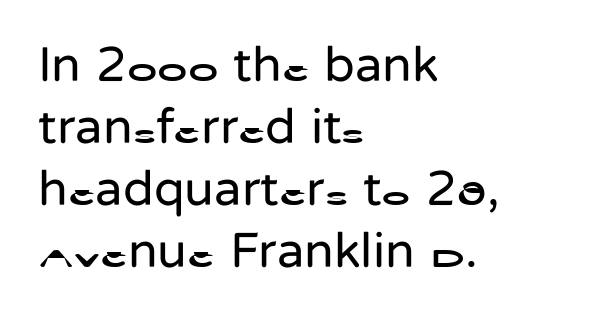
The image shows 50 px regular-weight sans-serif type, upright; set left-aligned, line spacing 1.24x, normal letter spacing, not underlined; low stroke contrast and a medium x-height.
